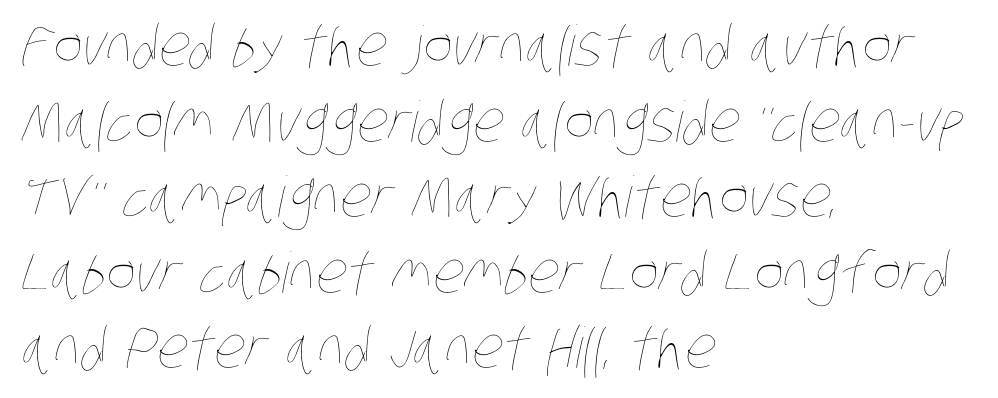
{"bold": "no", "weight": "thin", "width": "condensed", "stroke_contrast": "low", "x_height": "large", "monospaced": "no", "underline": "no", "align": "left", "line_spacing": "normal", "line_spacing_ratio": 1.35, "letter_spacing": "normal", "letter_spacing_em": 0.0, "glyph_px": 56}
